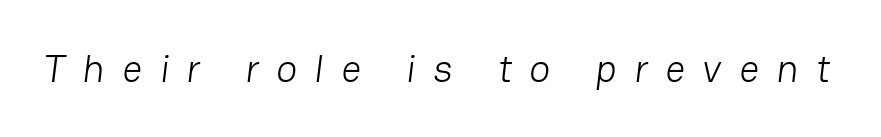
The image shows 39 px light sans-serif type; set unusually wide letter spacing (+0.45 em), not underlined; low stroke contrast and a medium x-height.
